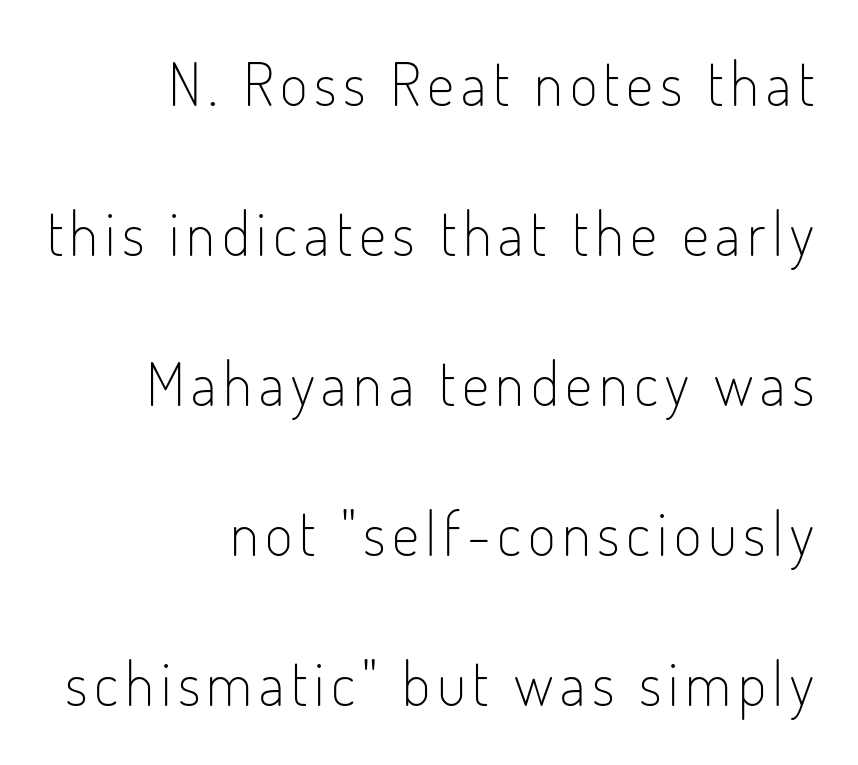
{"serif": "no", "italic": "no", "bold": "no", "weight": "light", "width": "condensed", "stroke_contrast": "low", "x_height": "small", "monospaced": "no", "underline": "no", "align": "right", "line_spacing": "loose", "line_spacing_ratio": 2.5, "glyph_px": 60}
